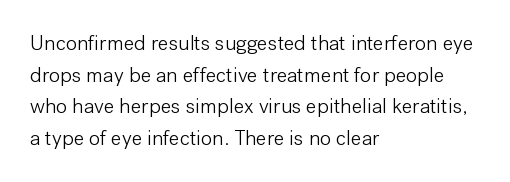
The image shows 21 px text type, upright; set left-aligned, normal line spacing (1.51x), normal letter spacing, not underlined.
